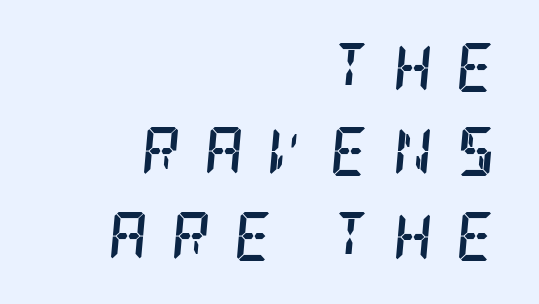
{"serif": "yes", "italic": "yes", "lean": "right", "slant_degrees": 5, "bold": "yes", "weight": "semibold", "width": "condensed", "stroke_contrast": "low", "x_height": "large", "underline": "no", "align": "right", "line_spacing_ratio": 1.72, "letter_spacing": "wide", "letter_spacing_em": 0.47, "glyph_px": 49}
